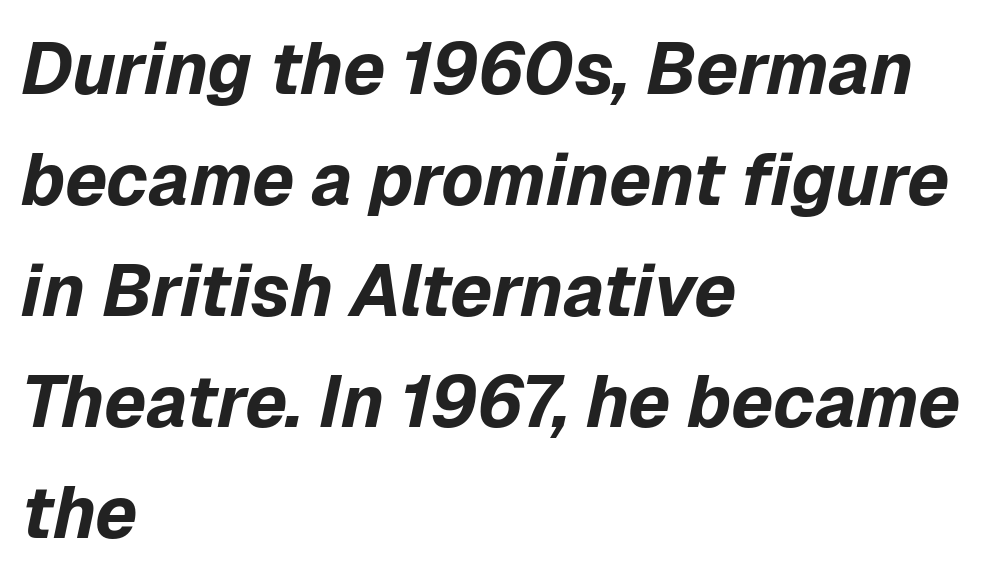
Q: Is the text bold? A: Yes.
Q: Is the text italic (slanted)? A: Yes, it leans right by about 12 degrees.
Q: Is the text underlined? A: No.
Q: How is the paragraph aligned? A: Left-aligned.
Q: Is the spacing between letters normal or unusually wide? A: Normal.
Q: Is the spacing between lines tight, normal or loose? A: Normal.
Q: Width (condensed, normal, or wide)? A: Normal.
Q: Stroke contrast? A: Low.
Q: x-height? A: Medium.
Q: Monospaced? A: No.
